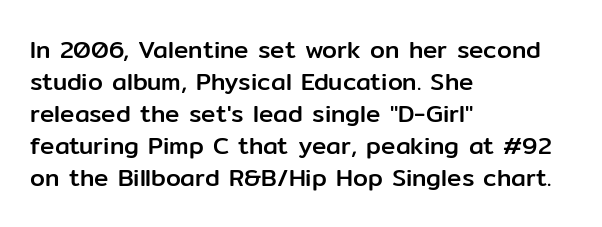
The image shows 24 px text type, upright; set left-aligned, normal line spacing (1.33x), normal letter spacing, not underlined.
